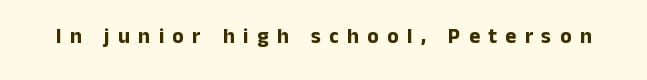
The image shows 21 px bold type, upright; set unusually wide letter spacing (+0.4 em), not underlined.
